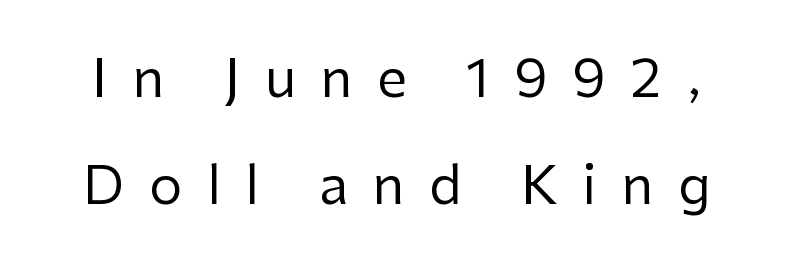
The image shows 53 px regular-weight sans-serif type, upright; set centered, loose line spacing (2.02x), unusually wide letter spacing (+0.46 em), not underlined; low stroke contrast and a medium x-height.
